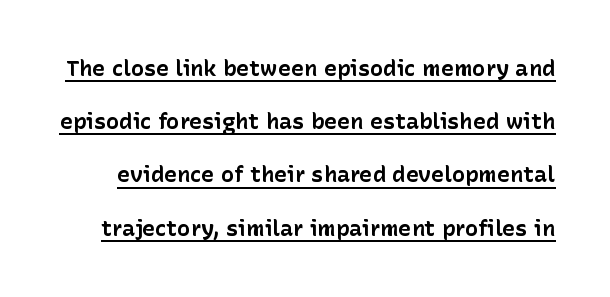
Strokes here are thick enough to call this a true bold. A typesetter would mark this as roman, not italic. Horizontal bands of white between lines are thick stripes. The letterforms sit shoulder to shoulder at normal distance. Looks like someone drew a line under every word here.
